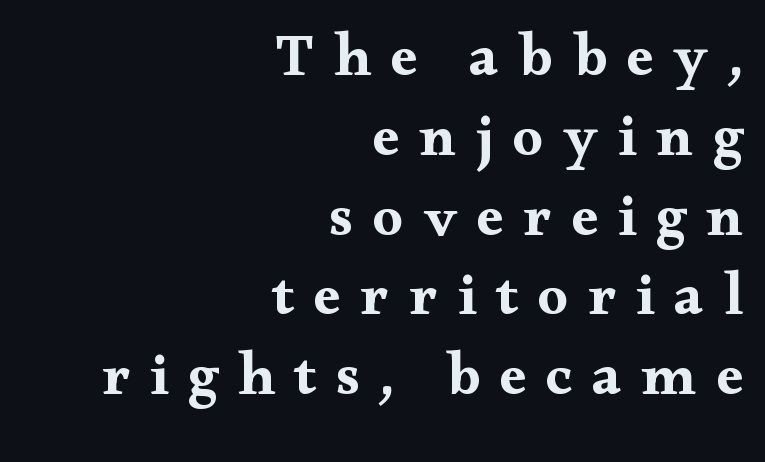
Here the designer chose a conventional face with non-uniform glyph widths. Visually the block forms a straight wall on the right and a jagged coastline on the left. Emphasis by weight is at full strength: bold. Line spacing here is normal. The passage shown is typeset with a serif family.
